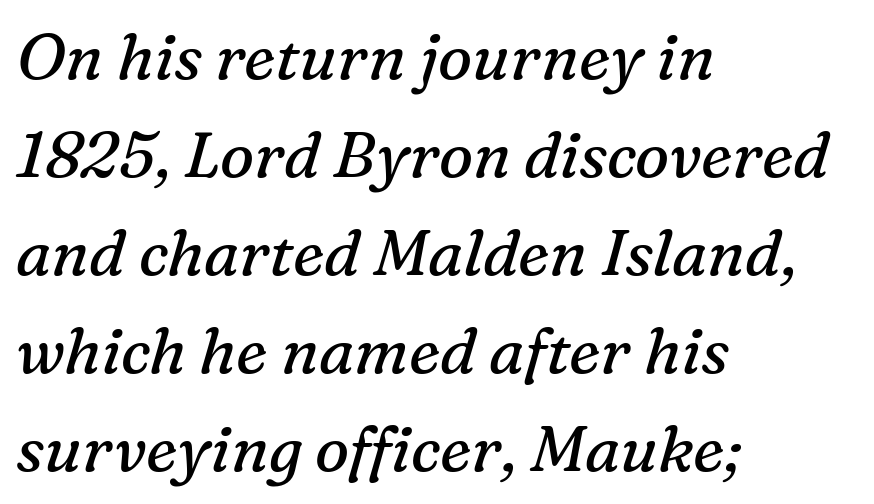
Q: Is the text bold? A: No.
Q: Is the text italic (slanted)? A: Yes, it leans right by about 16 degrees.
Q: Is the typeface a serif or a sans-serif typeface? A: Serif.
Q: Is the text underlined? A: No.
Q: How is the paragraph aligned? A: Left-aligned.
Q: Is the spacing between letters normal or unusually wide? A: Normal.
Q: Is the spacing between lines tight, normal or loose? A: Normal.
Q: Width (condensed, normal, or wide)? A: Normal.
Q: Stroke contrast? A: Medium.
Q: x-height? A: Medium.
Q: Monospaced? A: No.
